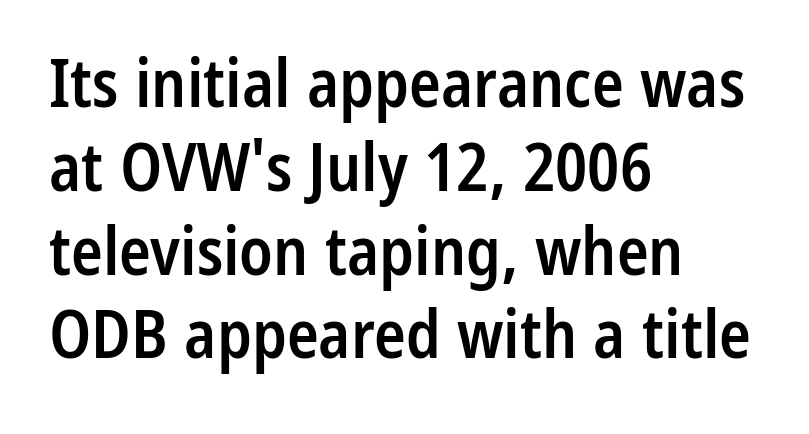
{"serif": "no", "italic": "no", "bold": "semi", "weight": "semibold", "width": "condensed", "stroke_contrast": "low", "x_height": "medium", "monospaced": "no", "underline": "no", "align": "left", "line_spacing": "normal", "line_spacing_ratio": 1.27, "letter_spacing": "normal", "letter_spacing_em": 0.0, "glyph_px": 66}
